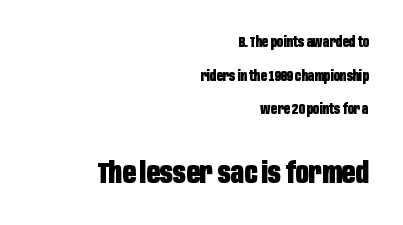
Type style note: lacks serifs. This rendering features lettering with no underline. Rendered with straight, roman letterforms. Does the bottom block carry the larger type? Yes, it does. This sample is right-justified, so line beginnings fall wherever the words allow.
